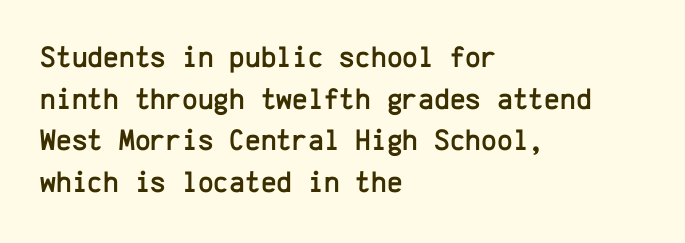
The image shows 30 px sans-serif type, upright, monospaced; set left-aligned, normal line spacing (1.39x), normal letter spacing, not underlined; low stroke contrast and a medium x-height.
